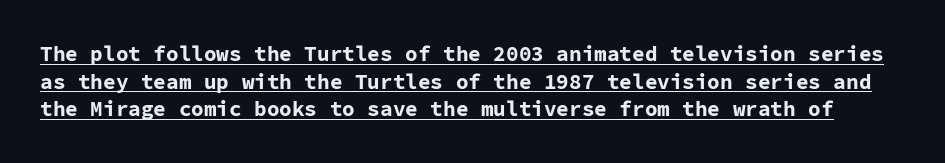
Q: Is the text bold? A: Yes.
Q: Is the text italic (slanted)? A: No, it is upright.
Q: Is the text underlined? A: Yes.
Q: Is the spacing between letters normal or unusually wide? A: Normal.
Q: Is the spacing between lines tight, normal or loose? A: Normal.
